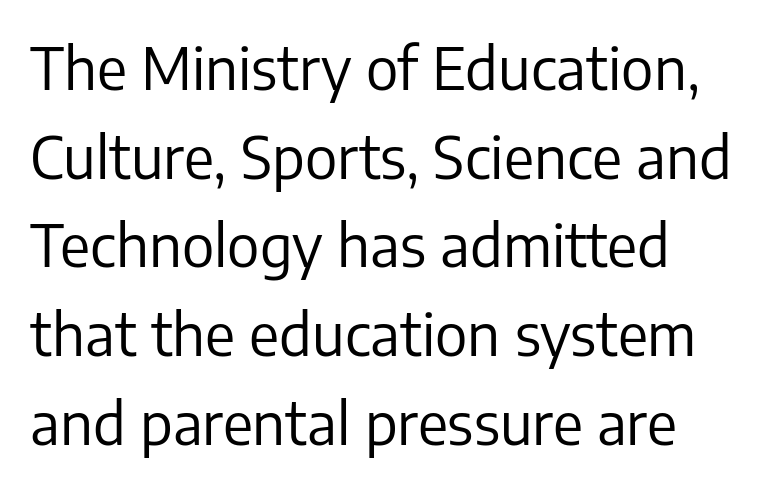
The image shows 58 px regular-weight sans-serif type, upright; set left-aligned, normal line spacing (1.53x), normal letter spacing, not underlined; low stroke contrast and a medium x-height.
